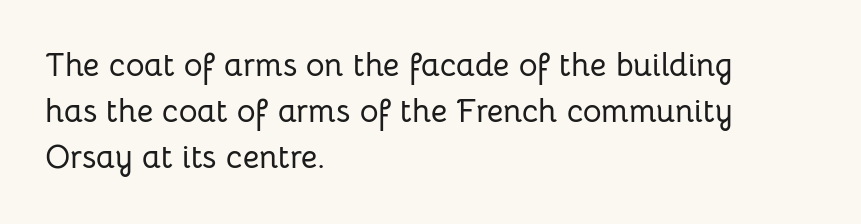
Q: Is the text italic (slanted)? A: No, it is upright.
Q: Is the typeface a serif or a sans-serif typeface? A: Sans-serif.
Q: Is the text underlined? A: No.
Q: How is the paragraph aligned? A: Left-aligned.
Q: Is the spacing between letters normal or unusually wide? A: Normal.
Q: Is the spacing between lines tight, normal or loose? A: Normal.
Q: Width (condensed, normal, or wide)? A: Normal.
Q: Stroke contrast? A: Low.
Q: x-height? A: Medium.
Q: Monospaced? A: No.
